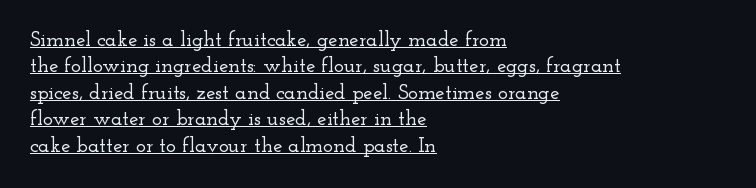
{"italic": "no", "underline": "yes", "align": "left", "line_spacing": "normal", "line_spacing_ratio": 1.26, "letter_spacing": "normal", "letter_spacing_em": 0.0, "glyph_px": 21}
